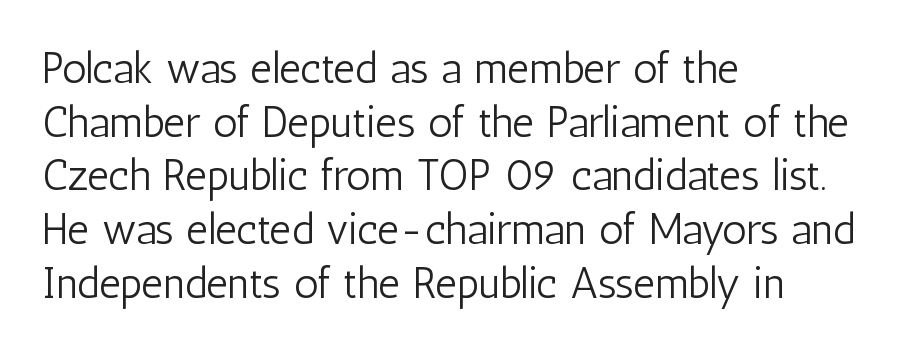
Q: Is the text bold? A: No.
Q: Is the text italic (slanted)? A: No, it is upright.
Q: Is the typeface a serif or a sans-serif typeface? A: Sans-serif.
Q: Is the text underlined? A: No.
Q: How is the paragraph aligned? A: Left-aligned.
Q: Is the spacing between letters normal or unusually wide? A: Normal.
Q: Is the spacing between lines tight, normal or loose? A: Normal.
Q: Width (condensed, normal, or wide)? A: Condensed.
Q: Stroke contrast? A: Low.
Q: x-height? A: Medium.
Q: Monospaced? A: No.
